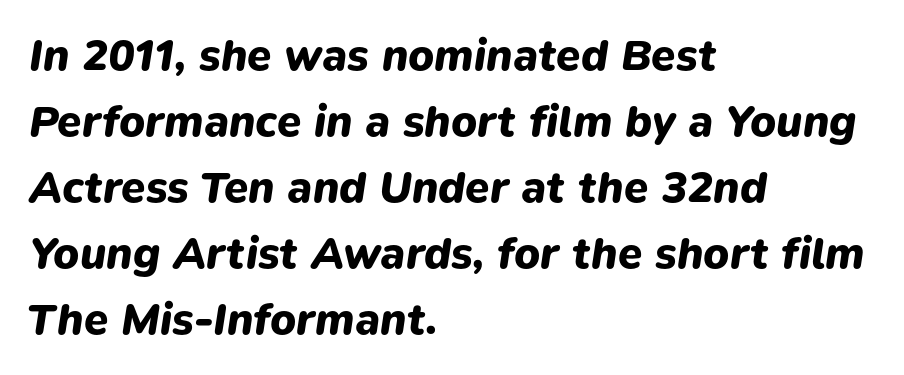
Honestly, the letter spacing is just normal — you wouldn't notice it. Weight: bold. In terms of posture, this sample is oblique. Here the designer chose a conventional face with non-uniform glyph widths. Each new line begins a customary step beneath the previous one.
